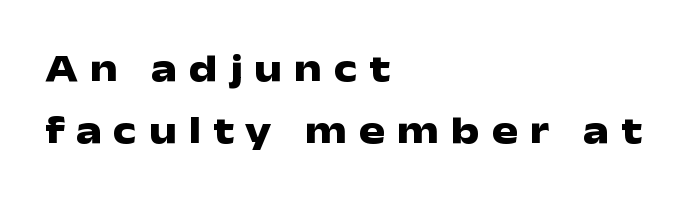
{"serif": "no", "italic": "no", "bold": "yes", "weight": "heavy", "width": "wide", "stroke_contrast": "low", "x_height": "medium", "monospaced": "no", "underline": "no", "align": "left", "line_spacing": "normal", "line_spacing_ratio": 1.59, "letter_spacing": "wide", "letter_spacing_em": 0.3, "glyph_px": 39}
